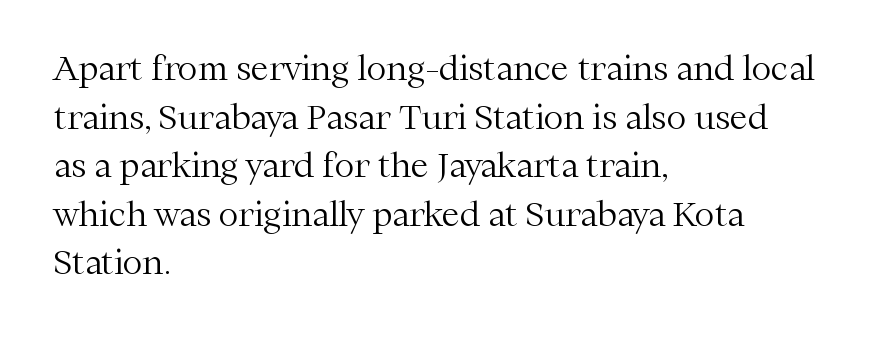
The image shows 33 px light serif type, upright; set left-aligned, normal line spacing (1.47x), normal letter spacing, not underlined; medium stroke contrast and a medium x-height.
